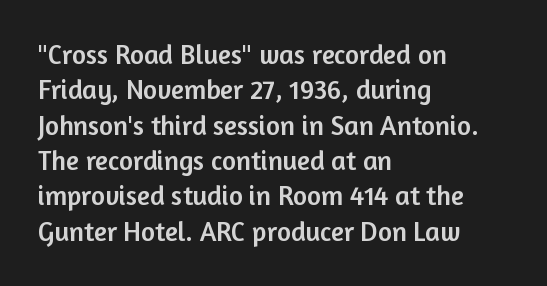
The image shows 27 px text type, upright; set left-aligned, normal line spacing (1.31x), normal letter spacing, not underlined.
